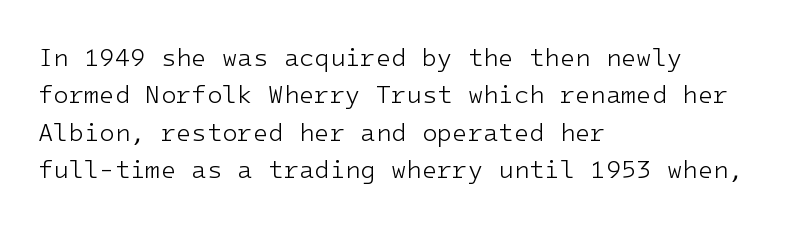
In CSS terms this would be text-align: left. Descenders are the only things crossing below the line. One glance says typical: line gaps are just what's usual. This is the regular roman posture of the typeface.
